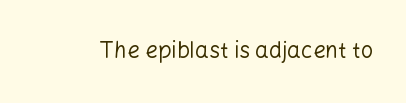
{"italic": "no", "bold": "no", "underline": "no", "letter_spacing": "normal", "letter_spacing_em": 0.0, "glyph_px": 22}
